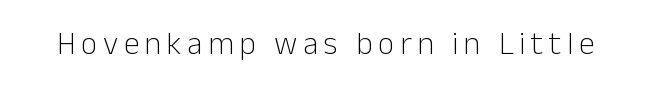
The image shows 32 px light sans-serif type, upright; set not underlined; low stroke contrast and a medium x-height.
